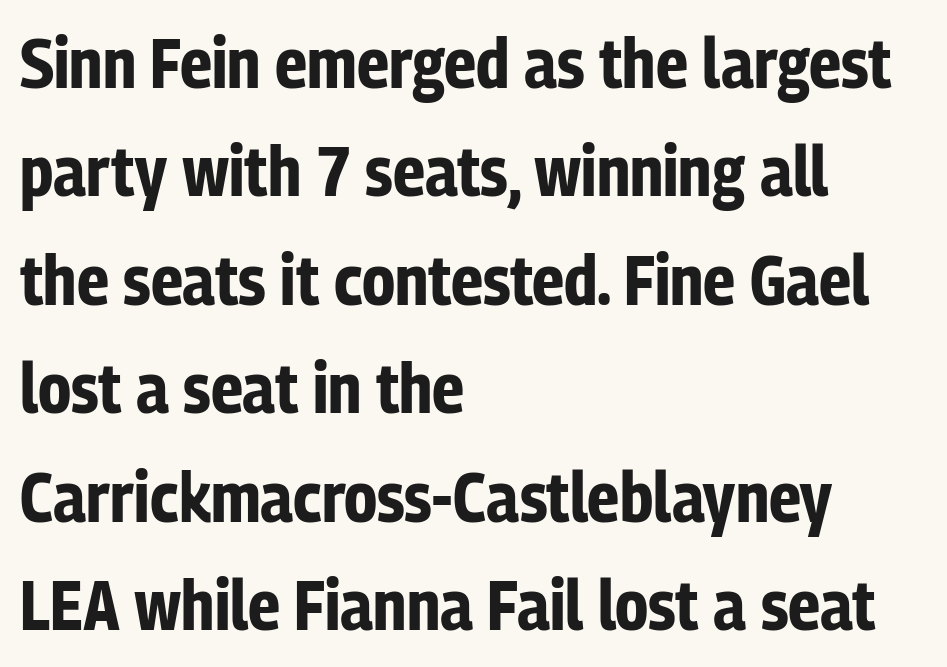
The image shows 70 px bold, condensed sans-serif type, upright; set left-aligned, normal line spacing (1.55x), normal letter spacing, not underlined; low stroke contrast and a medium x-height.
